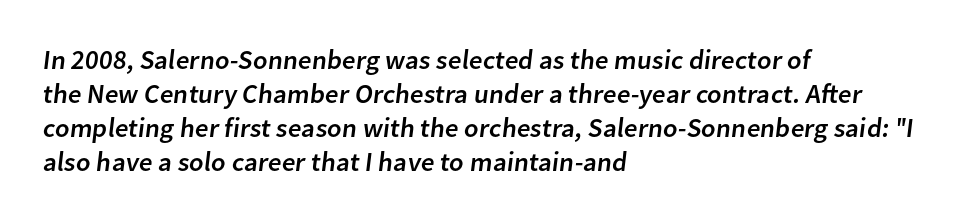
These lines keep a tight, regular rhythm from letter to letter. Notice how descenders clear the ascenders below comfortably — that's standard leading. Clear beneath every line of the passage. Compared with a centered layout, this one pins lines to the left instead.
